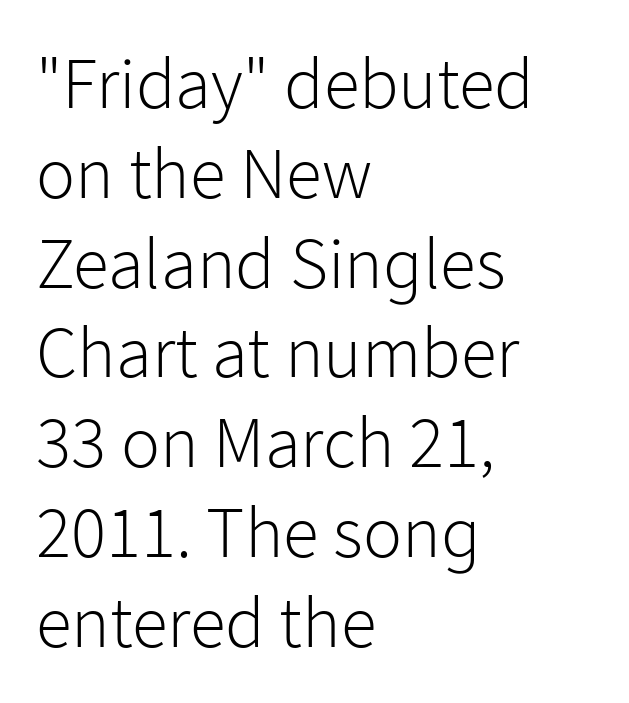
Summary of weight: not heavy and not bold. Check where the strokes stop: nothing finishes them off — pure sans. Layout note: lines flush left. Posture: vertical. Looks like regular typesetting: each glyph gets only the width it needs. The space beneath each line is pristine and unruled.
